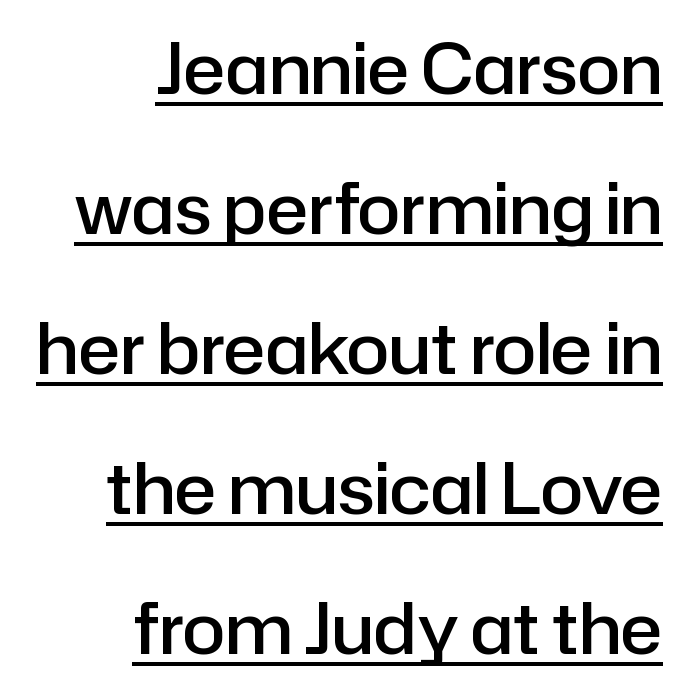
In terms of leading, this rendering errs on the spacious side. Moderately thickened strokes mark this as semibold type. Typographically, this falls in the sans-serif category. Every character sits straight up, as roman type does. Inter-character spacing is left at the font's built-in metrics.
